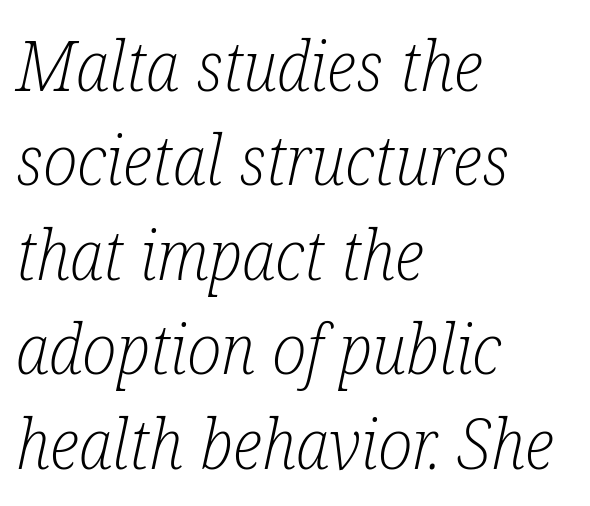
Q: Is the text bold? A: No.
Q: Is the text italic (slanted)? A: Yes, it leans right by about 12 degrees.
Q: Is the typeface a serif or a sans-serif typeface? A: Serif.
Q: Is the text underlined? A: No.
Q: How is the paragraph aligned? A: Left-aligned.
Q: Is the spacing between letters normal or unusually wide? A: Normal.
Q: Is the spacing between lines tight, normal or loose? A: Normal.
Q: Width (condensed, normal, or wide)? A: Condensed.
Q: Stroke contrast? A: Low.
Q: x-height? A: Medium.
Q: Monospaced? A: No.
